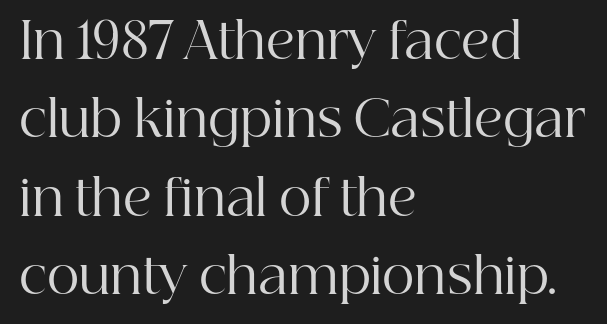
The lines in this sample share a left origin and differ only in where they stop. The letters carry serifs — small finishing strokes at the ends of their stems. Stem width sits at or under what a default text font uses. Upright lettering throughout.
